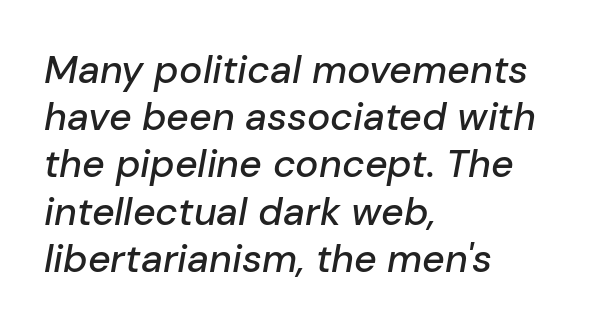
Caption: standard tracking, unaltered. Decoration check: the copy has no underline. Emphasis-style slanted type is in use. These lines are set flush left with a ragged right edge.
